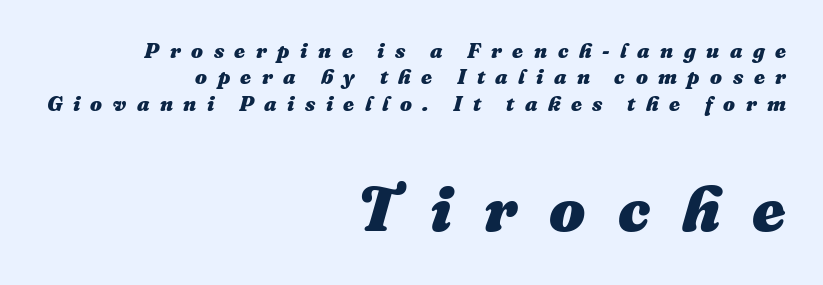
The image shows 64 px heavy type, italic (leaning right); set right-aligned, normal line spacing (1.26x), unusually wide letter spacing (+0.5 em), not underlined; the second (bottom) block is 3.05x larger; medium stroke contrast and a medium x-height.
